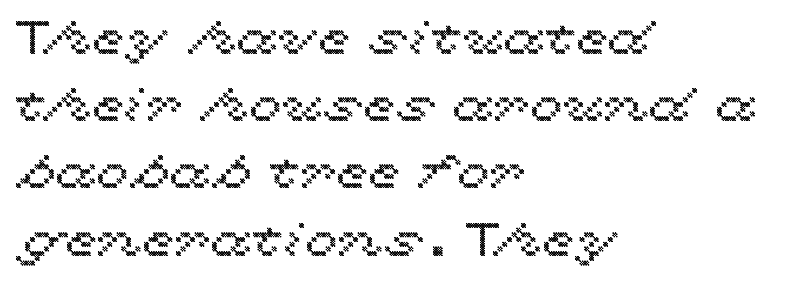
The image shows 47 px wide type; set left-aligned, normal line spacing (1.43x), normal letter spacing, not underlined; a medium x-height.
